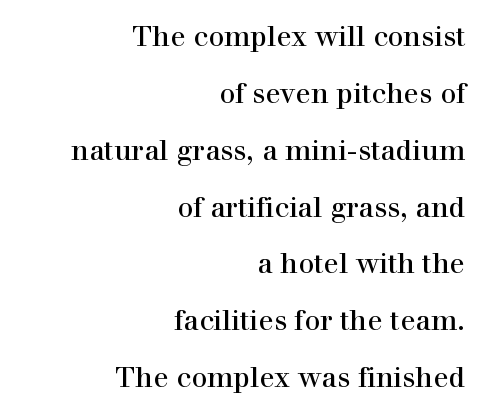
Q: Is the text italic (slanted)? A: No, it is upright.
Q: Is the typeface a serif or a sans-serif typeface? A: Serif.
Q: Is the text underlined? A: No.
Q: How is the paragraph aligned? A: Right-aligned.
Q: Is the spacing between letters normal or unusually wide? A: Normal.
Q: Is the spacing between lines tight, normal or loose? A: Loose.
Q: Width (condensed, normal, or wide)? A: Normal.
Q: x-height? A: Medium.
Q: Monospaced? A: No.
